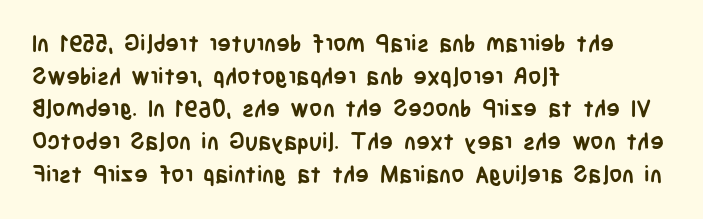
Q: Is the text bold? A: Yes.
Q: Is the text italic (slanted)? A: No, it is upright.
Q: Is the text underlined? A: No.
Q: How is the paragraph aligned? A: Left-aligned.
Q: Is the spacing between letters normal or unusually wide? A: Normal.
Q: Is the spacing between lines tight, normal or loose? A: Normal.
